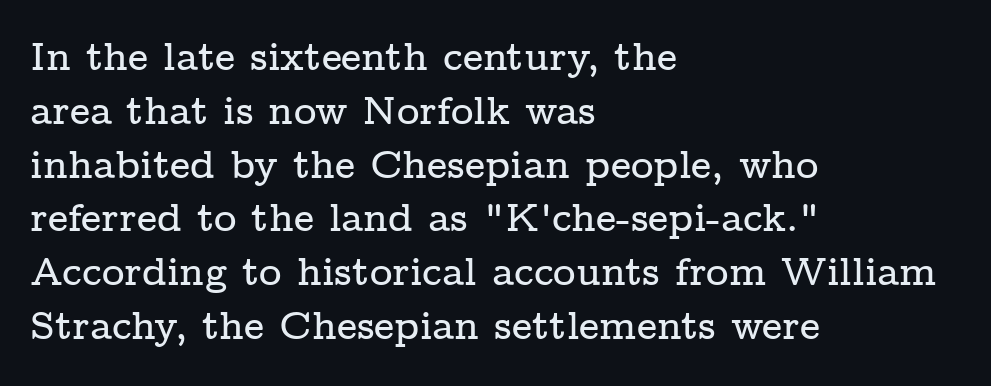
Q: Is the text italic (slanted)? A: No, it is upright.
Q: Is the typeface a serif or a sans-serif typeface? A: Serif.
Q: Is the text underlined? A: No.
Q: How is the paragraph aligned? A: Left-aligned.
Q: Is the spacing between letters normal or unusually wide? A: Normal.
Q: Is the spacing between lines tight, normal or loose? A: Normal.
Q: Width (condensed, normal, or wide)? A: Wide.
Q: Stroke contrast? A: Low.
Q: x-height? A: Medium.
Q: Monospaced? A: No.
